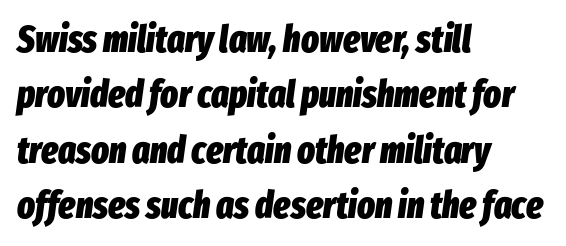
Q: Is the text bold? A: Yes.
Q: Is the text italic (slanted)? A: Yes, it leans right by about 8 degrees.
Q: Is the text underlined? A: No.
Q: How is the paragraph aligned? A: Left-aligned.
Q: Is the spacing between letters normal or unusually wide? A: Normal.
Q: Is the spacing between lines tight, normal or loose? A: Normal.
Q: Width (condensed, normal, or wide)? A: Condensed.
Q: Stroke contrast? A: Low.
Q: x-height? A: Medium.
Q: Monospaced? A: No.
